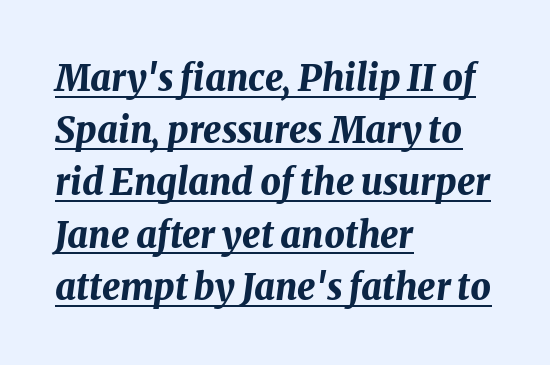
{"italic": "yes", "lean": "right", "slant_degrees": 8, "bold": "yes", "weight": "bold", "width": "normal", "stroke_contrast": "medium", "x_height": "medium", "monospaced": "no", "underline": "yes", "align": "left", "line_spacing": "normal", "line_spacing_ratio": 1.45, "letter_spacing": "normal", "letter_spacing_em": 0.0, "glyph_px": 36}
